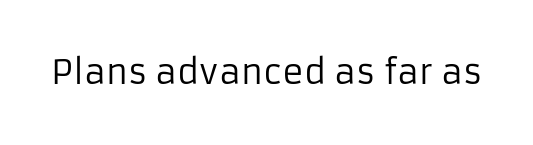
What stands out about the letter spacing? Nothing — it is the standard amount. Quick note: not italic, upright. Just letters on the line, the space beneath them empty. This is not heavy type; no bold has been used. Grotesque or geometric, the face here clearly has no serifs.
